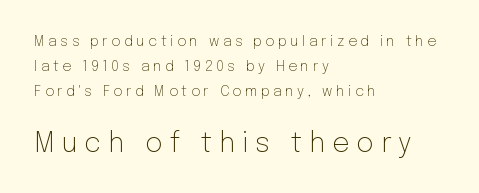
Q: Is the text bold? A: No.
Q: Is the text italic (slanted)? A: No, it is upright.
Q: Is the text underlined? A: No.
Q: How is the paragraph aligned? A: Left-aligned.
Q: Is the spacing between letters normal or unusually wide? A: Unusually wide.
Q: Which block of text is set in a larger size, the first (top) or the second (bottom)? A: The second (bottom) one.
